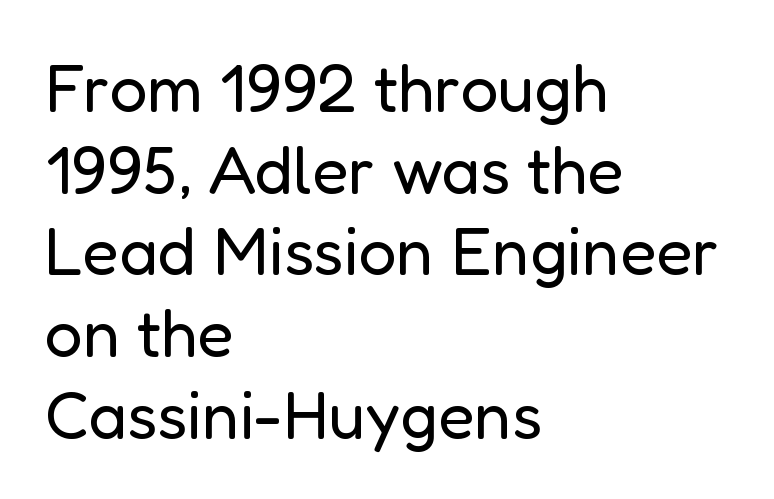
The setting favours the left margin, as ordinary paragraphs usually do. Ink coverage per letter is moderate at most. The type is set solid horizontally, with unmodified tracking. Character widths vary here, with narrow letters taking less room than wide ones. This sample uses an upright cut, with every glyph sitting square on the baseline. Decoration check: the copy has no underline.
